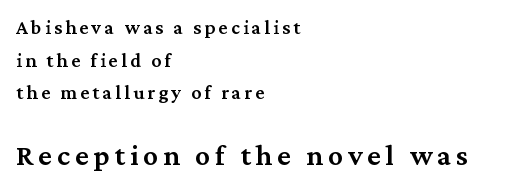
The letters carry serifs — small finishing strokes at the ends of their stems. Horizontal alignment here is leftward, the default for most running prose. The space between consecutive lines is moderate. You could not count columns in this text — the font is proportionally spaced. The rendering uses a semibold face; strokes are thickened but not to full bold.
